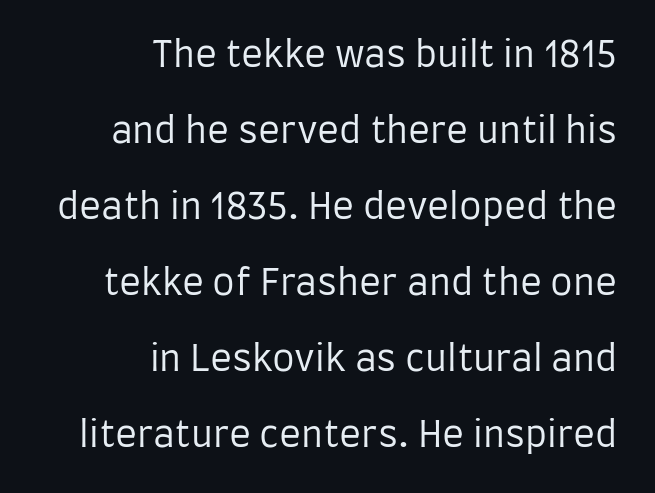
The image shows 36 px regular-weight, condensed sans-serif type, upright; set right-aligned, loose line spacing (2.11x), normal letter spacing, not underlined; low stroke contrast and a large x-height.
